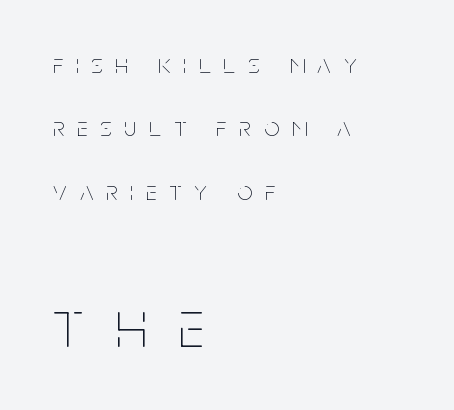
The block of text is sparse from top to bottom, with ample space between rows. The specimen reads as upright at a glance. Each stroke keeps to a modest, everyday thickness or less. Scale increases going downward across the two blocks. The letters advance in unequal steps, a hallmark of proportional type.
